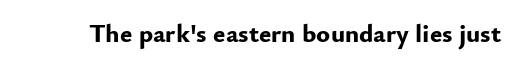
The image shows 26 px bold type, upright; set normal letter spacing, not underlined.
